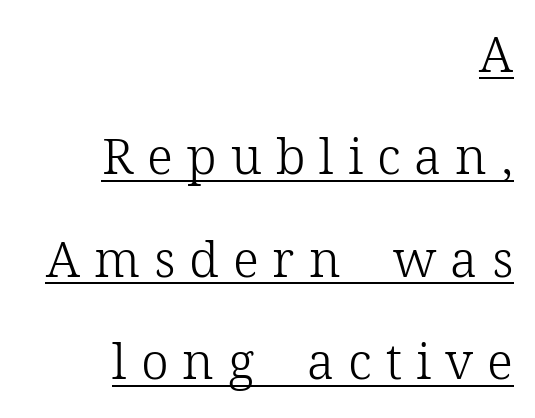
Q: Is the text bold? A: No.
Q: Is the text italic (slanted)? A: No, it is upright.
Q: Is the typeface a serif or a sans-serif typeface? A: Serif.
Q: Is the text underlined? A: Yes.
Q: How is the paragraph aligned? A: Right-aligned.
Q: Is the spacing between letters normal or unusually wide? A: Unusually wide.
Q: Is the spacing between lines tight, normal or loose? A: Loose.
Q: Width (condensed, normal, or wide)? A: Normal.
Q: Stroke contrast? A: Low.
Q: x-height? A: Medium.
Q: Monospaced? A: No.
